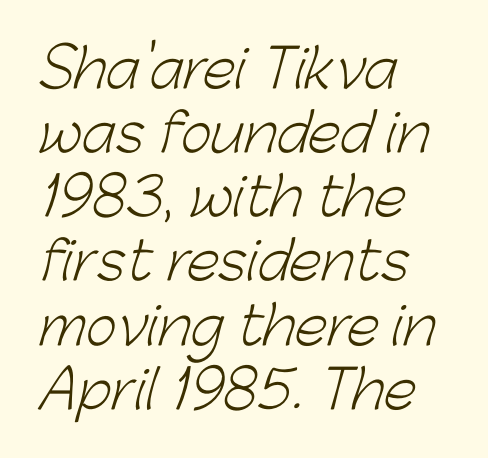
The image shows 53 px light sans-serif type; set left-aligned, line spacing 1.21x, normal letter spacing, not underlined; low stroke contrast and a medium x-height.
